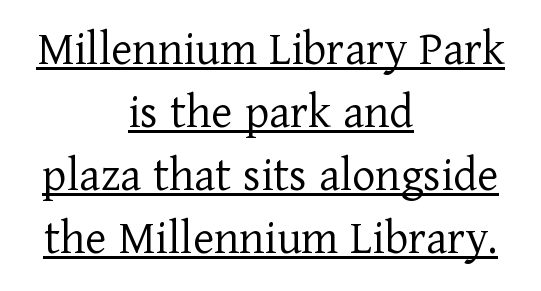
Q: Is the text bold? A: No.
Q: Is the text italic (slanted)? A: No, it is upright.
Q: Is the typeface a serif or a sans-serif typeface? A: Serif.
Q: Is the text underlined? A: Yes.
Q: How is the paragraph aligned? A: Centered.
Q: Is the spacing between letters normal or unusually wide? A: Normal.
Q: Is the spacing between lines tight, normal or loose? A: Normal.
Q: Width (condensed, normal, or wide)? A: Normal.
Q: Stroke contrast? A: Low.
Q: x-height? A: Medium.
Q: Monospaced? A: No.
